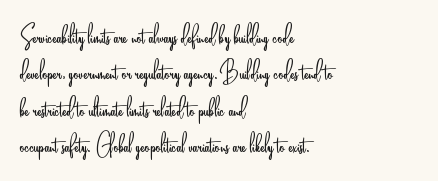
Q: Is the text bold? A: No.
Q: Is the typeface a serif or a sans-serif typeface? A: Sans-serif.
Q: Is the text underlined? A: No.
Q: How is the paragraph aligned? A: Left-aligned.
Q: Is the spacing between letters normal or unusually wide? A: Normal.
Q: Width (condensed, normal, or wide)? A: Condensed.
Q: Stroke contrast? A: Low.
Q: x-height? A: Small.
Q: Monospaced? A: No.
